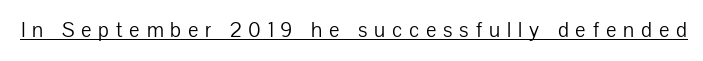
Rendered with straight, roman letterforms. The font is comparable to plain body text, perhaps lighter. This is underlined copy, the kind a proofreader might mark for attention. Honestly, the letter spacing is so wide it's the main thing you notice.
